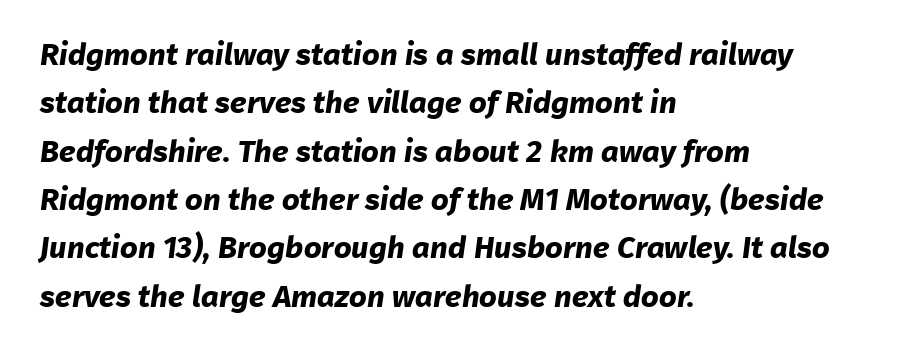
Q: Is the text bold? A: Yes.
Q: Is the typeface a serif or a sans-serif typeface? A: Sans-serif.
Q: Is the text underlined? A: No.
Q: How is the paragraph aligned? A: Left-aligned.
Q: Is the spacing between letters normal or unusually wide? A: Normal.
Q: Is the spacing between lines tight, normal or loose? A: Normal.
Q: Width (condensed, normal, or wide)? A: Normal.
Q: Stroke contrast? A: Low.
Q: x-height? A: Medium.
Q: Monospaced? A: No.
